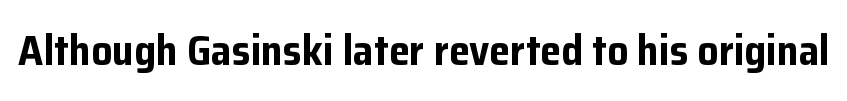
The image shows 42 px bold sans-serif type, upright; set normal letter spacing, not underlined; low stroke contrast and a medium x-height.
